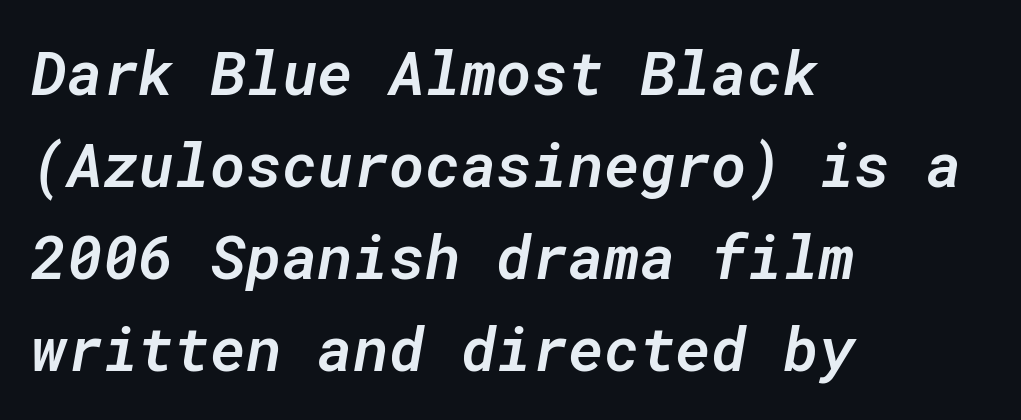
Q: Is the text bold? A: Semi-bold.
Q: Is the text italic (slanted)? A: Yes, it leans right by about 10 degrees.
Q: Is the text underlined? A: No.
Q: How is the paragraph aligned? A: Left-aligned.
Q: Is the spacing between letters normal or unusually wide? A: Normal.
Q: Is the spacing between lines tight, normal or loose? A: Normal.
Q: Width (condensed, normal, or wide)? A: Normal.
Q: Stroke contrast? A: Low.
Q: x-height? A: Medium.
Q: Monospaced? A: Yes.
